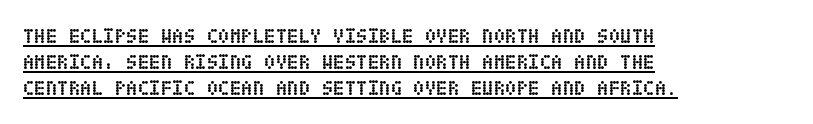
The image shows 21 px bold type, upright; set left-aligned, line spacing 1.24x, normal letter spacing, underlined.
